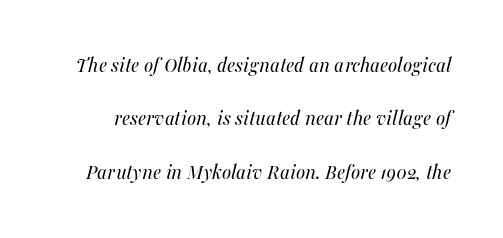
The image shows 22 px text type, italic (leaning right); set loose line spacing (2.43x), normal letter spacing, not underlined.
